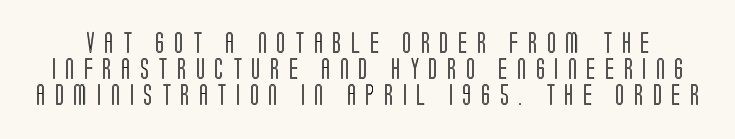
Q: Is the text italic (slanted)? A: No, it is upright.
Q: Is the text underlined? A: No.
Q: Is the spacing between letters normal or unusually wide? A: Unusually wide.
Q: Is the spacing between lines tight, normal or loose? A: Normal.
